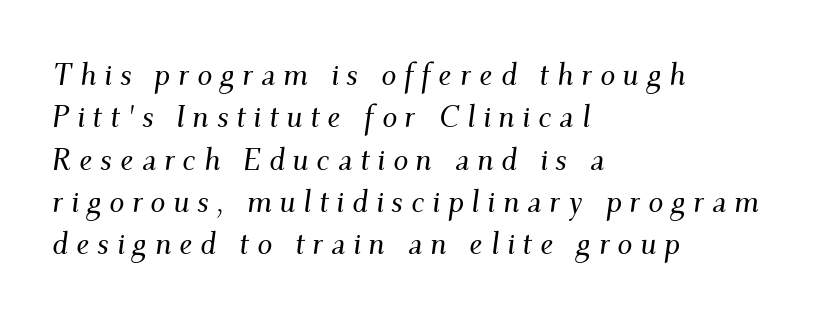
This sample keeps an unexceptional amount of space between lines. Typeset ragged right — the left edge is the straight one. You could not count columns in this text — the font is proportionally spaced. Old-style or modern, the face here clearly has serifs. Does the lettering tilt? It does — this is italic.
